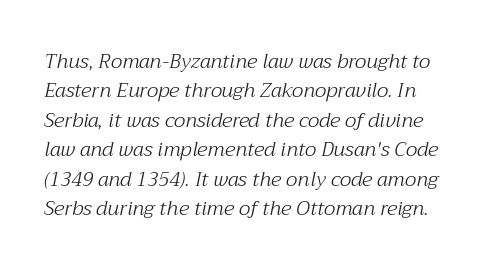
Posture: slanted. Quick note: underline off. How would I describe the line gaps? Plain and ordinary. Unbolded letterforms with no extra heft.
